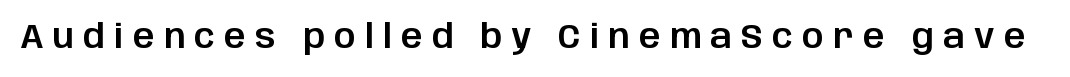
Only glyphs here, with clear space below each row. The letters are spread apart with noticeably loose tracking. Here the designer chose a conventional face with non-uniform glyph widths. Quick note: not italic, upright.
